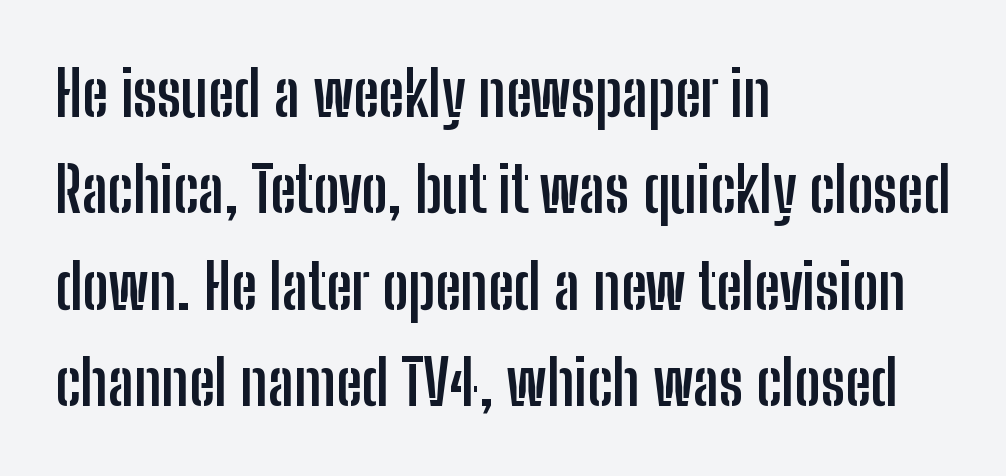
Caption: bold face, heavy strokes. It's the straight-up-and-down kind of type. A sans-serif font was chosen for this passage. Compared with typical body copy, the letter spacing here is the same. Clear beneath every line of the passage. One glance says typical: line gaps are just what's usual.
